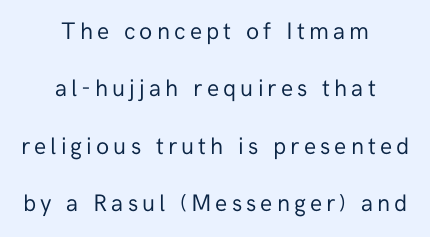
{"italic": "no", "bold": "no", "underline": "no", "align": "center", "line_spacing": "loose", "line_spacing_ratio": 2.39, "glyph_px": 24}
